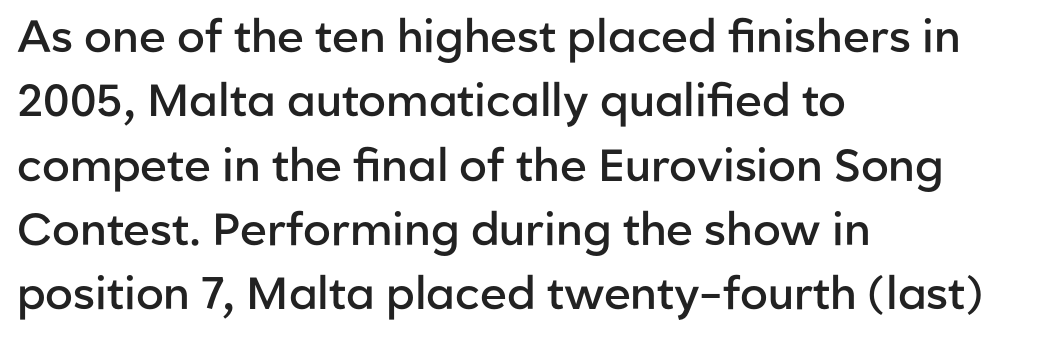
Spacing verdict: proportional, widths tailored to each character. In terms of letterspacing, this is plain default setting. Ordinary non-slanted type is in use. The strokes are fattened partway — semibold, not bold. The glyphs are unaccompanied by any horizontal stroke below them. These lines sit exactly where default settings would place them.
